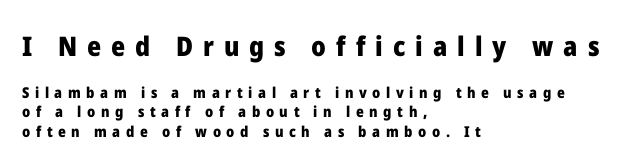
In terms of posture, this sample is upright. Spacing between characters has been opened up far beyond the box default. The letters are bold, with thick, heavy strokes. Each new line begins a customary step beneath the previous one. Look at the glyph heights: the upper group is clearly the bigger setting. The lines are quadded left.
